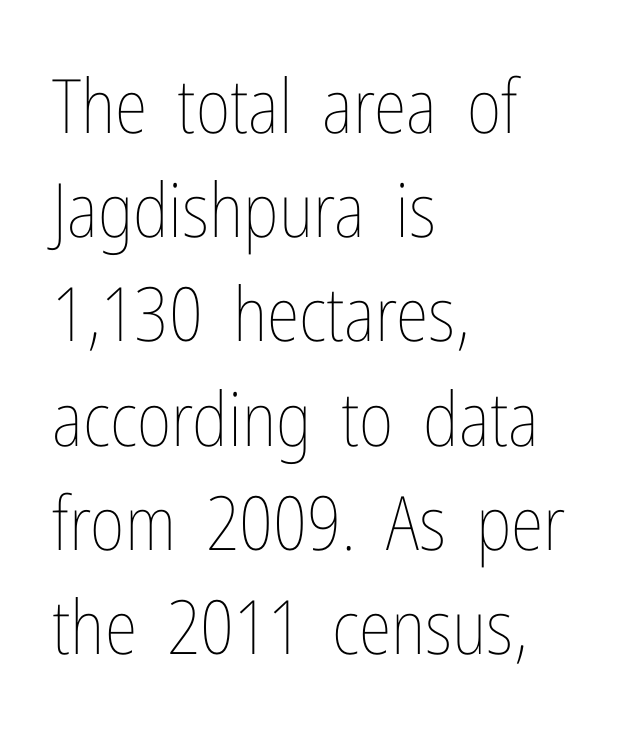
{"italic": "no", "bold": "no", "weight": "thin", "width": "condensed", "stroke_contrast": "low", "x_height": "medium", "monospaced": "no", "underline": "no", "align": "left", "line_spacing": "normal", "line_spacing_ratio": 1.39, "letter_spacing": "normal", "letter_spacing_em": 0.0, "glyph_px": 75}
